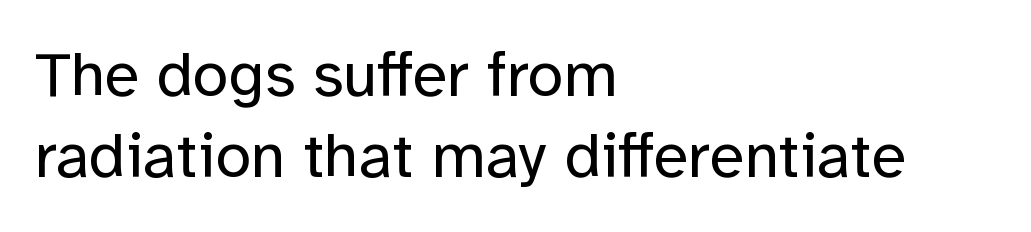
The image shows 64 px regular-weight sans-serif type, upright; set left-aligned, normal line spacing (1.27x), normal letter spacing, not underlined; low stroke contrast and a medium x-height.
